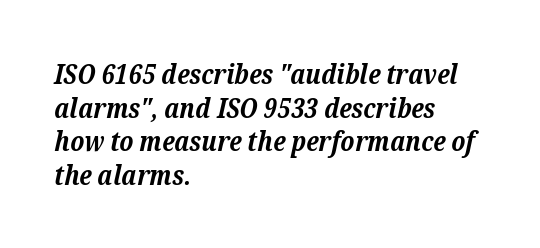
{"serif": "yes", "italic": "yes", "lean": "right", "slant_degrees": 12, "bold": "yes", "weight": "bold", "width": "normal", "stroke_contrast": "low", "x_height": "medium", "monospaced": "no", "underline": "no", "align": "left", "line_spacing_ratio": 1.2, "letter_spacing": "normal", "letter_spacing_em": 0.0, "glyph_px": 28}
